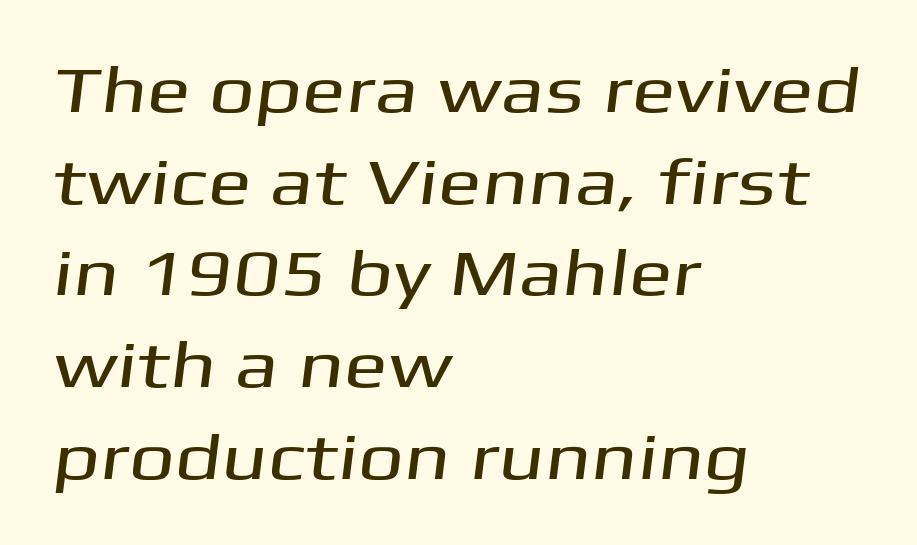
Q: Is the typeface a serif or a sans-serif typeface? A: Sans-serif.
Q: Is the text underlined? A: No.
Q: How is the paragraph aligned? A: Left-aligned.
Q: Is the spacing between letters normal or unusually wide? A: Normal.
Q: Is the spacing between lines tight, normal or loose? A: Normal.
Q: Width (condensed, normal, or wide)? A: Wide.
Q: Stroke contrast? A: Medium.
Q: x-height? A: Medium.
Q: Monospaced? A: No.
